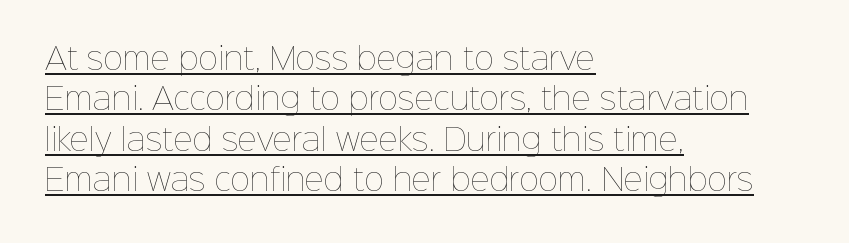
Note the varied advance widths — an 'i' is clearly narrower than an 'm'. Every character sits straight up, as roman type does. Observe the ordinary spacing: letters are neighbours, not strangers. Heaviness? Minimal to ordinary, like unemphasized prose. Compared with typical paragraphs, the rows here are spaced about the same.
